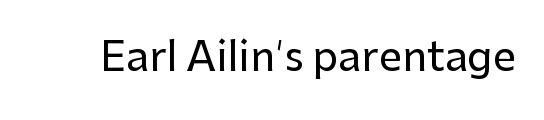
Students, note that the glyphs here touch the page at normal intervals. The gap between lines stays unmarked. The characters display no serif detailing; their extremities are plain. You could not count columns in this text — the font is proportionally spaced. Posture: straight, roman, zero tilt.
